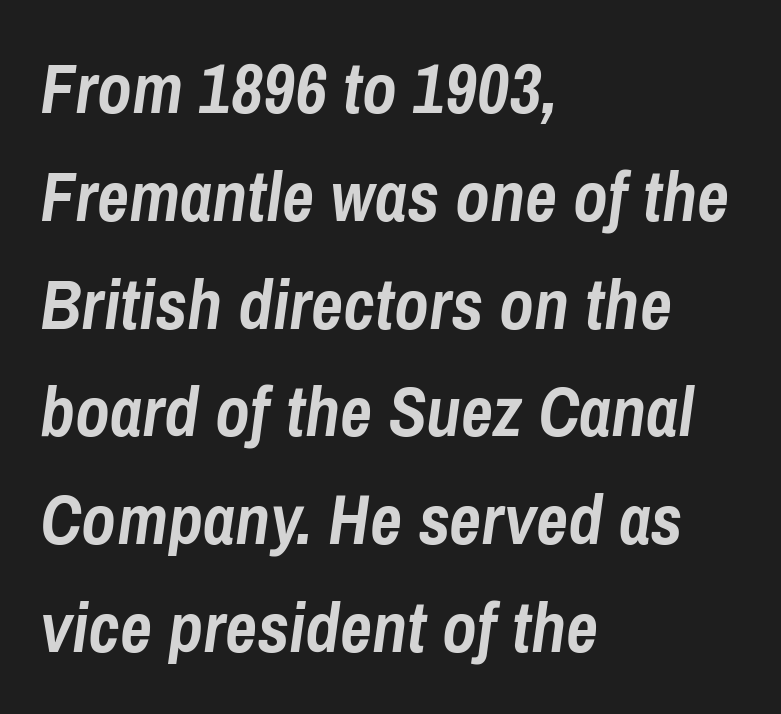
Q: Is the text bold? A: Yes.
Q: Is the text italic (slanted)? A: Yes, it leans right by about 8 degrees.
Q: Is the text underlined? A: No.
Q: How is the paragraph aligned? A: Left-aligned.
Q: Is the spacing between letters normal or unusually wide? A: Normal.
Q: Is the spacing between lines tight, normal or loose? A: Normal.
Q: Width (condensed, normal, or wide)? A: Condensed.
Q: Stroke contrast? A: Low.
Q: x-height? A: Medium.
Q: Monospaced? A: No.
